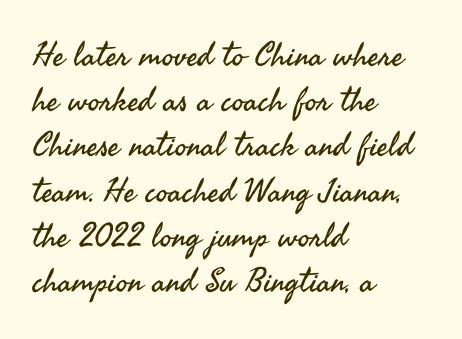
The image shows 33 px regular-weight sans-serif type; set left-aligned, normal line spacing (1.37x), normal letter spacing, not underlined; medium stroke contrast and a small x-height.
